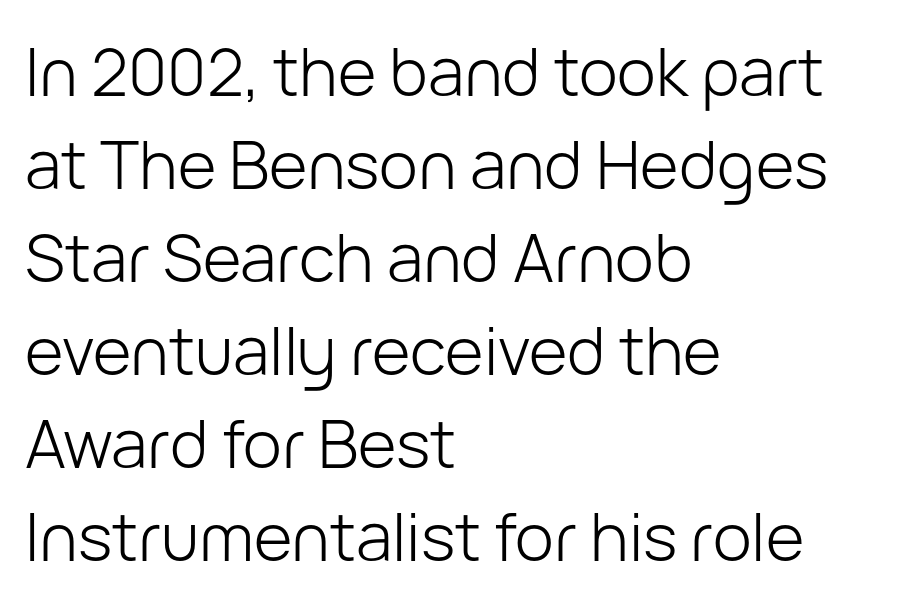
Q: Is the text bold? A: No.
Q: Is the text italic (slanted)? A: No, it is upright.
Q: Is the typeface a serif or a sans-serif typeface? A: Sans-serif.
Q: Is the text underlined? A: No.
Q: How is the paragraph aligned? A: Left-aligned.
Q: Is the spacing between letters normal or unusually wide? A: Normal.
Q: Is the spacing between lines tight, normal or loose? A: Normal.
Q: Width (condensed, normal, or wide)? A: Normal.
Q: Stroke contrast? A: Low.
Q: x-height? A: Medium.
Q: Monospaced? A: No.
